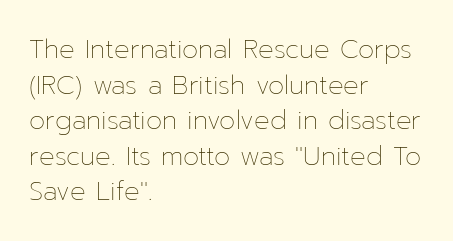
The line texture is even and compact thanks to regular tracking. Honestly, the row spacing looks completely unremarkable. Every row of glyphs begins at an identical x-position on the left. The letters stand straight up with perfectly vertical stems. Stroke thickness stays within the range of a standard reading face or lighter. Unmarked baselines from the first word to the last.
